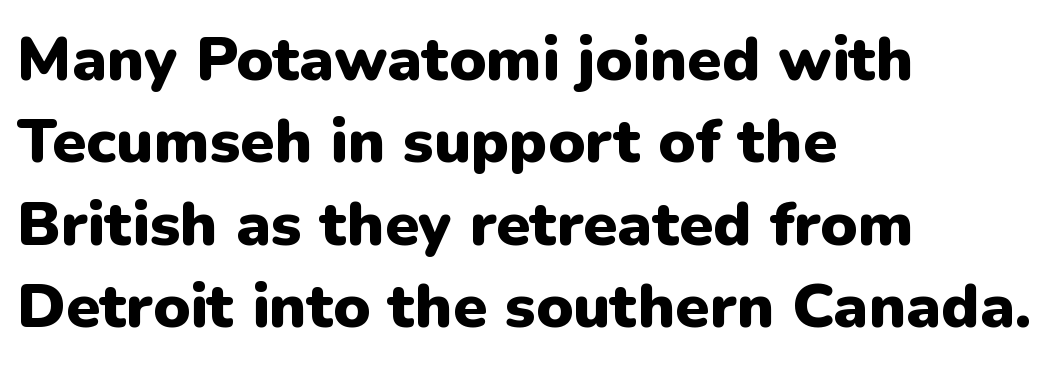
The image shows 62 px heavy sans-serif type, upright; set left-aligned, normal line spacing (1.33x), normal letter spacing, not underlined; low stroke contrast and a medium x-height.
